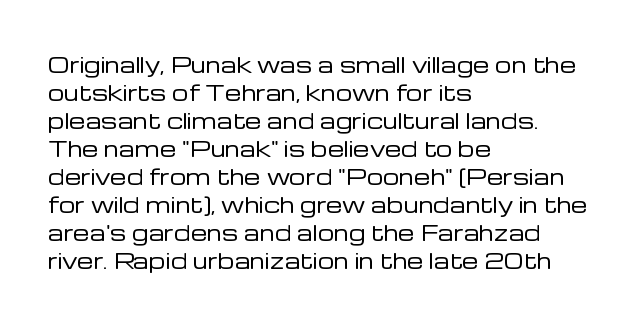
The image shows 21 px text type, upright; set left-aligned, normal line spacing (1.33x), normal letter spacing, not underlined.
